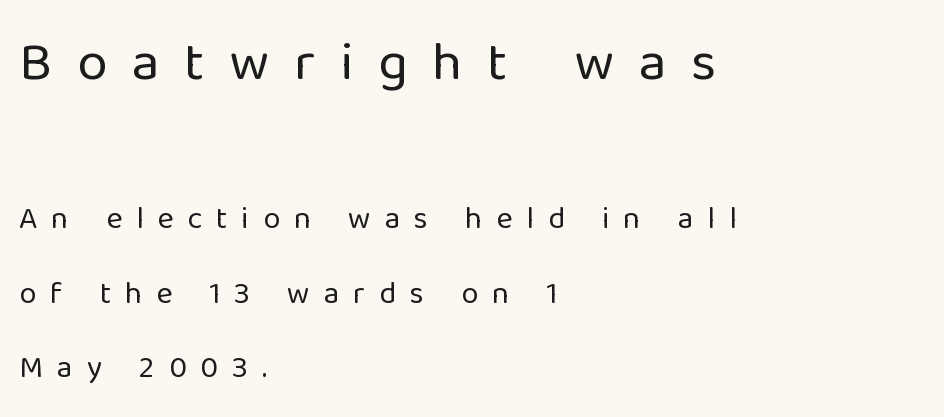
Q: Is the text bold? A: No.
Q: Is the text italic (slanted)? A: No, it is upright.
Q: Is the typeface a serif or a sans-serif typeface? A: Sans-serif.
Q: Is the text underlined? A: No.
Q: How is the paragraph aligned? A: Left-aligned.
Q: Is the spacing between letters normal or unusually wide? A: Unusually wide.
Q: Is the spacing between lines tight, normal or loose? A: Loose.
Q: Which block of text is set in a larger size, the first (top) or the second (bottom)? A: The first (top) one.
Q: Width (condensed, normal, or wide)? A: Normal.
Q: Stroke contrast? A: Low.
Q: x-height? A: Medium.
Q: Monospaced? A: No.
